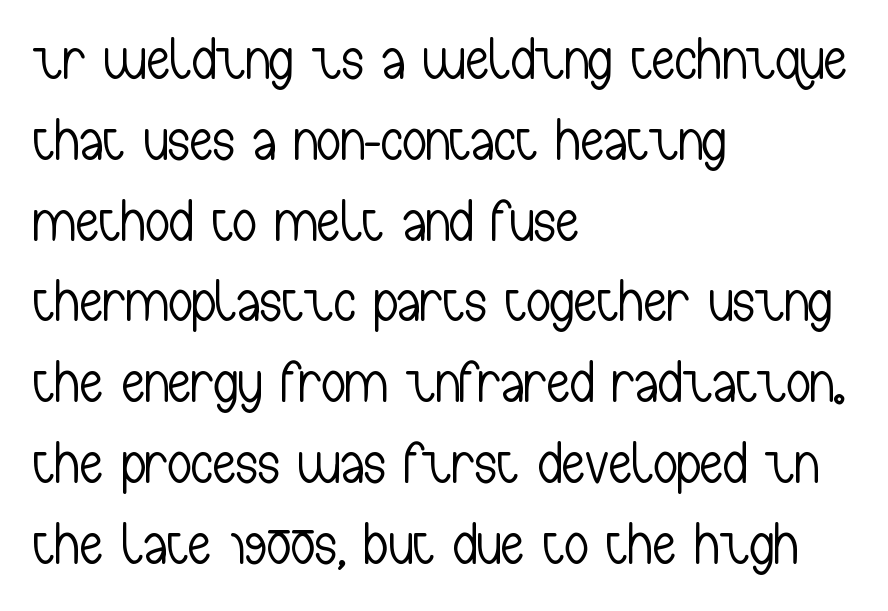
{"serif": "no", "italic": "no", "bold": "no", "weight": "light", "width": "condensed", "stroke_contrast": "low", "x_height": "medium", "monospaced": "no", "underline": "no", "align": "left", "line_spacing": "normal", "line_spacing_ratio": 1.37, "letter_spacing": "normal", "letter_spacing_em": 0.0, "glyph_px": 59}
